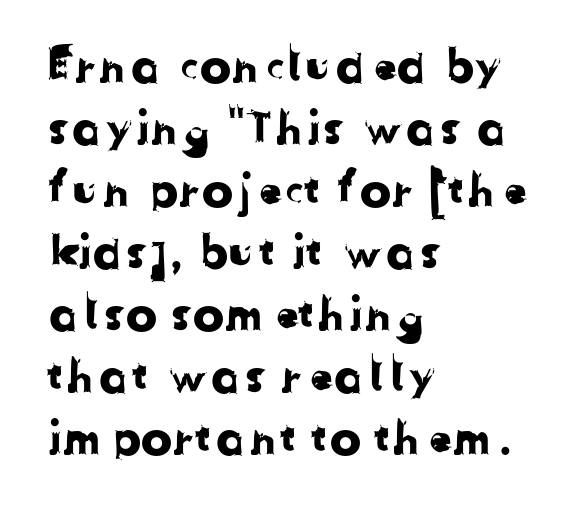
The image shows 47 px sans-serif type; set left-aligned, normal line spacing (1.32x), normal letter spacing, not underlined; low stroke contrast and a medium x-height.
